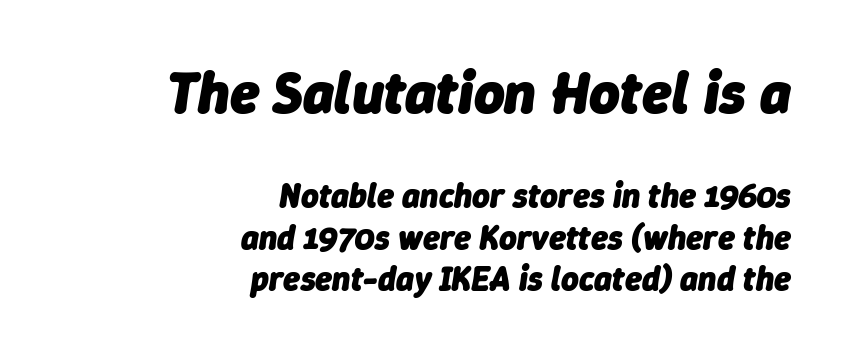
Q: Is the text bold? A: Yes.
Q: Is the text italic (slanted)? A: Yes, it leans right by about 9 degrees.
Q: Is the text underlined? A: No.
Q: How is the paragraph aligned? A: Right-aligned.
Q: Is the spacing between letters normal or unusually wide? A: Normal.
Q: Which block of text is set in a larger size, the first (top) or the second (bottom)? A: The first (top) one.
Q: Width (condensed, normal, or wide)? A: Normal.
Q: Stroke contrast? A: Low.
Q: x-height? A: Medium.
Q: Monospaced? A: No.
